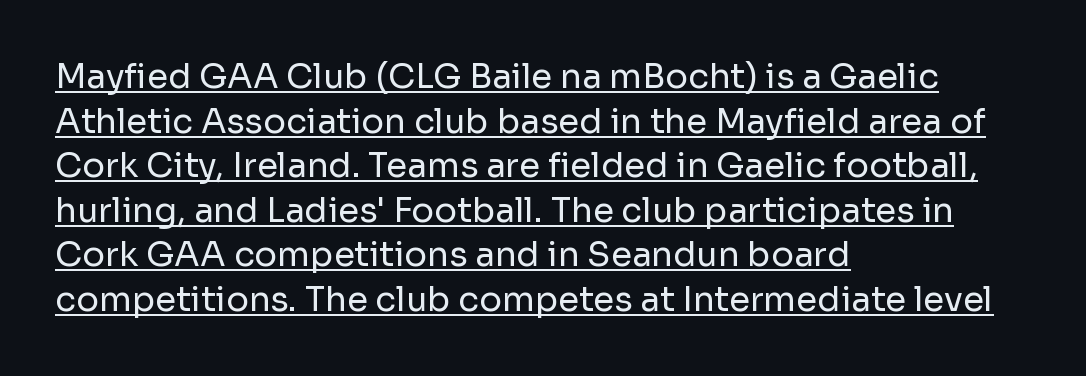
{"serif": "no", "italic": "no", "bold": "no", "weight": "regular", "width": "normal", "stroke_contrast": "low", "x_height": "medium", "monospaced": "no", "underline": "yes", "align": "left", "line_spacing": "normal", "line_spacing_ratio": 1.31, "letter_spacing": "normal", "letter_spacing_em": 0.0, "glyph_px": 34}
